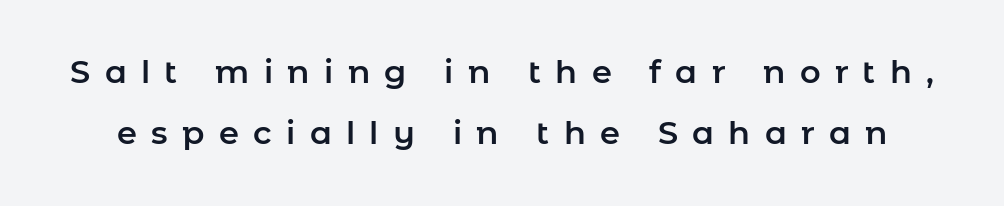
The image shows 32 px sans-serif type, upright; set loose line spacing (1.91x), unusually wide letter spacing (+0.45 em), not underlined; low stroke contrast and a medium x-height.
